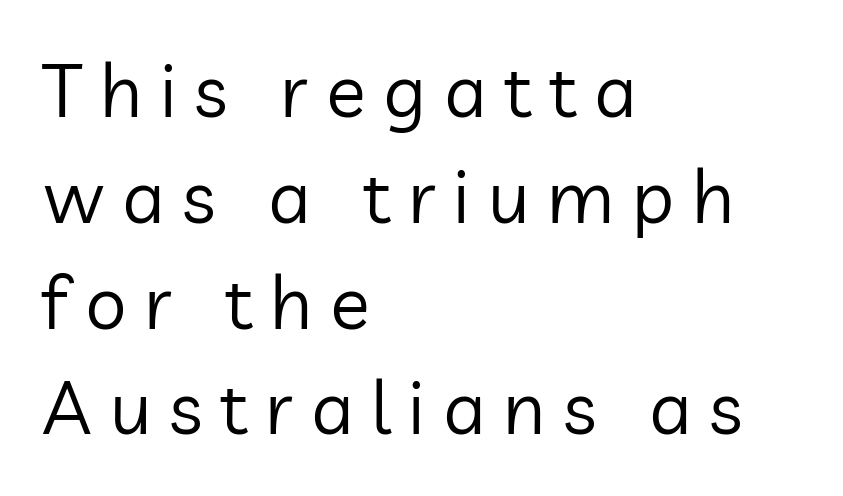
Varying glyph widths throughout — classic text-font behaviour. Nope, not italic — everything's standing straight. The lines sit at an ordinary, default distance from one another. The font is comparable to plain body text, perhaps lighter. Look at the bottom of the vertical strokes: they stop flat, with no serifs.
